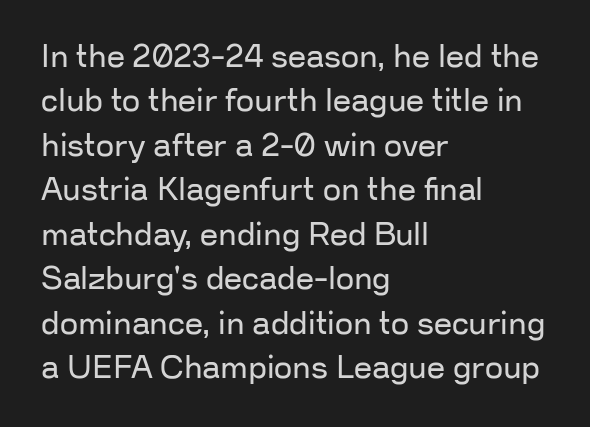
The image shows 32 px regular-weight sans-serif type, upright; set left-aligned, normal line spacing (1.39x), normal letter spacing, not underlined; low stroke contrast and a medium x-height.
